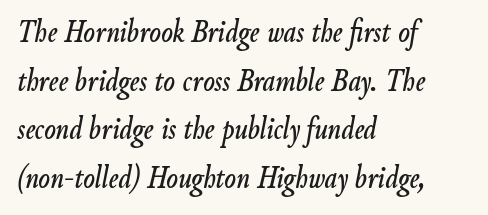
{"italic": "yes", "lean": "right", "slant_degrees": 9, "width": "condensed", "stroke_contrast": "low", "x_height": "small", "monospaced": "no", "underline": "no", "align": "left", "line_spacing": "normal", "line_spacing_ratio": 1.43, "letter_spacing": "normal", "letter_spacing_em": 0.0, "glyph_px": 34}
